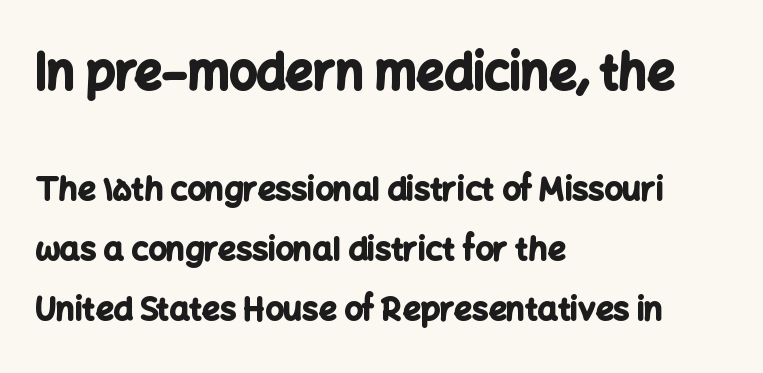
{"serif": "no", "italic": "no", "bold": "yes", "weight": "bold", "width": "normal", "stroke_contrast": "low", "x_height": "medium", "monospaced": "no", "underline": "no", "align": "left", "line_spacing_ratio": 1.88, "letter_spacing": "normal", "letter_spacing_em": 0.0, "larger_block": "first", "size_ratio": 1.5, "glyph_px": 48}
